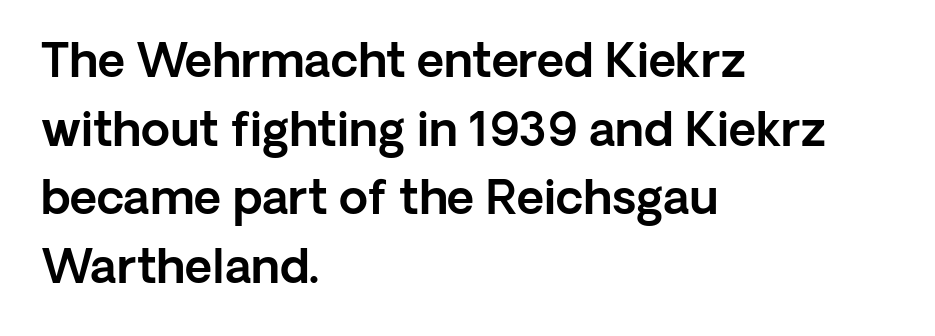
The image shows 47 px sans-serif type, upright; set left-aligned, normal line spacing (1.46x), normal letter spacing, not underlined; a medium x-height.
